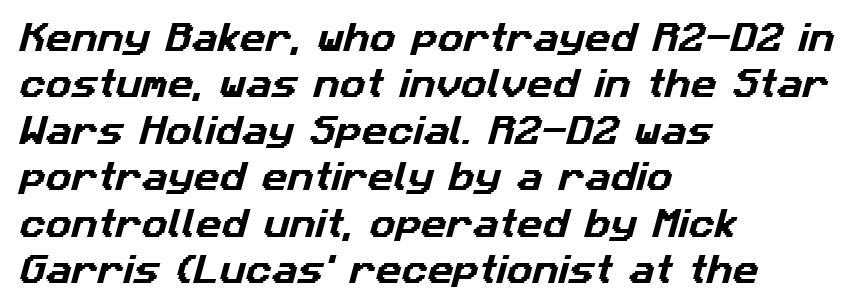
{"serif": "no", "width": "normal", "stroke_contrast": "low", "x_height": "medium", "monospaced": "no", "underline": "no", "align": "left", "line_spacing": "normal", "line_spacing_ratio": 1.45, "letter_spacing": "normal", "letter_spacing_em": 0.0, "glyph_px": 32}
